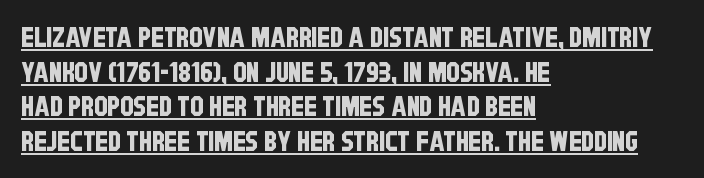
The image shows 27 px text type; set left-aligned, normal line spacing (1.28x), normal letter spacing, underlined.
